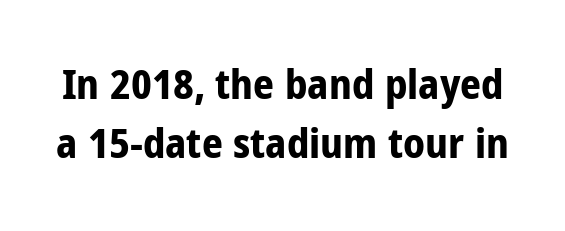
Words float on clear page, feet unadorned. The typography opts for an upright posture over an oblique one. Honestly, the letter spacing is just normal — you wouldn't notice it. Serifs: no, the terminals of the letterforms are clean.
